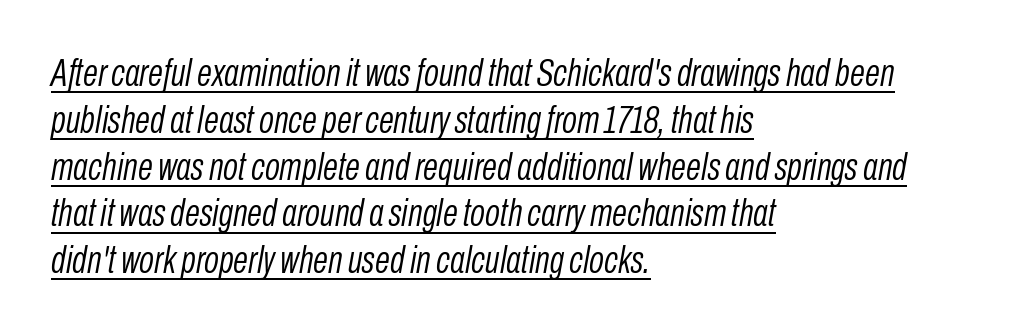
Q: Is the text bold? A: No.
Q: Is the text italic (slanted)? A: Yes, it leans right by about 10 degrees.
Q: Is the text underlined? A: Yes.
Q: How is the paragraph aligned? A: Left-aligned.
Q: Is the spacing between letters normal or unusually wide? A: Normal.
Q: Width (condensed, normal, or wide)? A: Condensed.
Q: Stroke contrast? A: Low.
Q: x-height? A: Medium.
Q: Monospaced? A: No.
